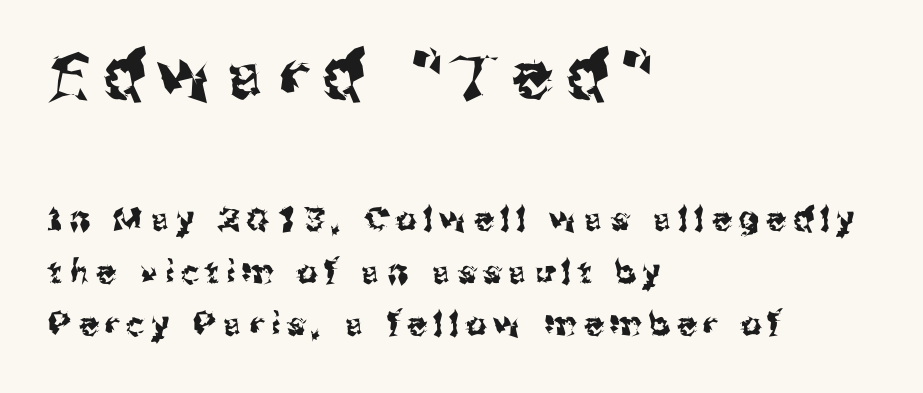
The letters stand upright; this is a roman face. Which chunk is bigger? The first one — the top block dwarfs the bottom. Here the designer chose a conventional face with non-uniform glyph widths. These lines sit exactly where default settings would place them. The type is letterspaced generously, with wide tracking.
